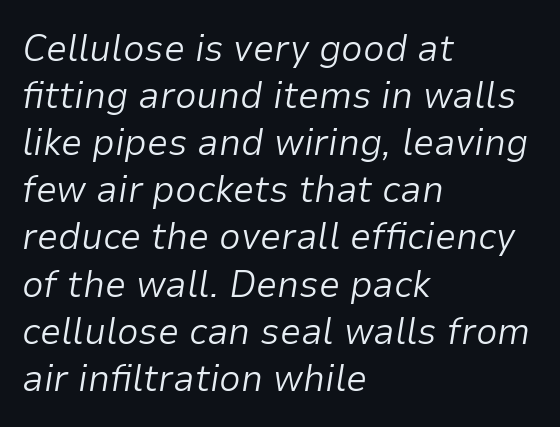
Q: Is the text bold? A: No.
Q: Is the text italic (slanted)? A: Yes, it leans right by about 9 degrees.
Q: Is the text underlined? A: No.
Q: How is the paragraph aligned? A: Left-aligned.
Q: Is the spacing between letters normal or unusually wide? A: Normal.
Q: Width (condensed, normal, or wide)? A: Normal.
Q: Stroke contrast? A: Low.
Q: x-height? A: Medium.
Q: Monospaced? A: No.
